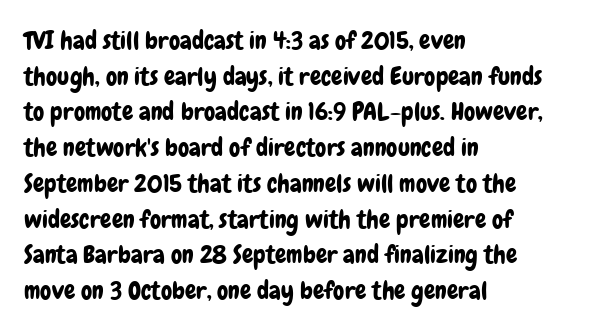
{"italic": "no", "underline": "no", "align": "left", "line_spacing": "normal", "line_spacing_ratio": 1.43, "letter_spacing": "normal", "letter_spacing_em": 0.0, "glyph_px": 25}
